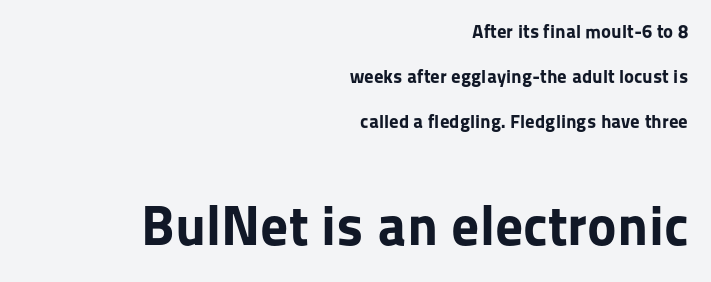
The image shows 56 px bold sans-serif type, upright; set right-aligned, loose line spacing (2.37x), normal letter spacing, not underlined; the second (bottom) block is 2.95x larger; low stroke contrast and a medium x-height.
